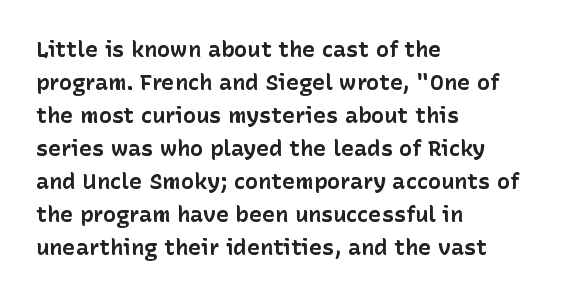
You'd pick this weight for a headline — it's a proper bold. The lettering holds an erect, upright posture throughout. Glance below the letters and you will spot only blank space. Layout note: lines flush left. Characters follow at the spacing the type designer built in. These lines sit exactly where default settings would place them.
